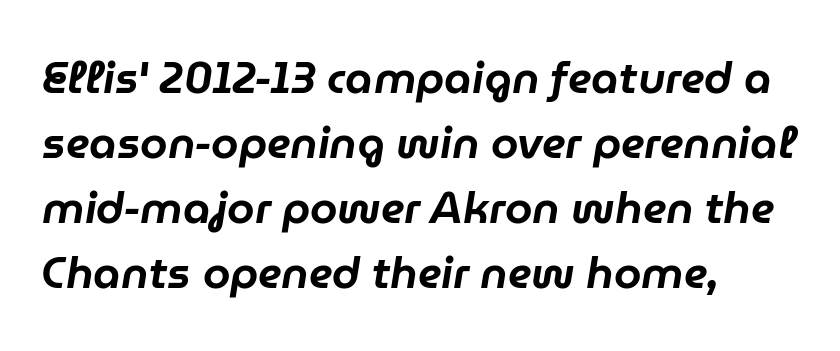
The image shows 44 px text type, italic (leaning right); set left-aligned, normal line spacing (1.48x), normal letter spacing, not underlined; low stroke contrast and a medium x-height.
